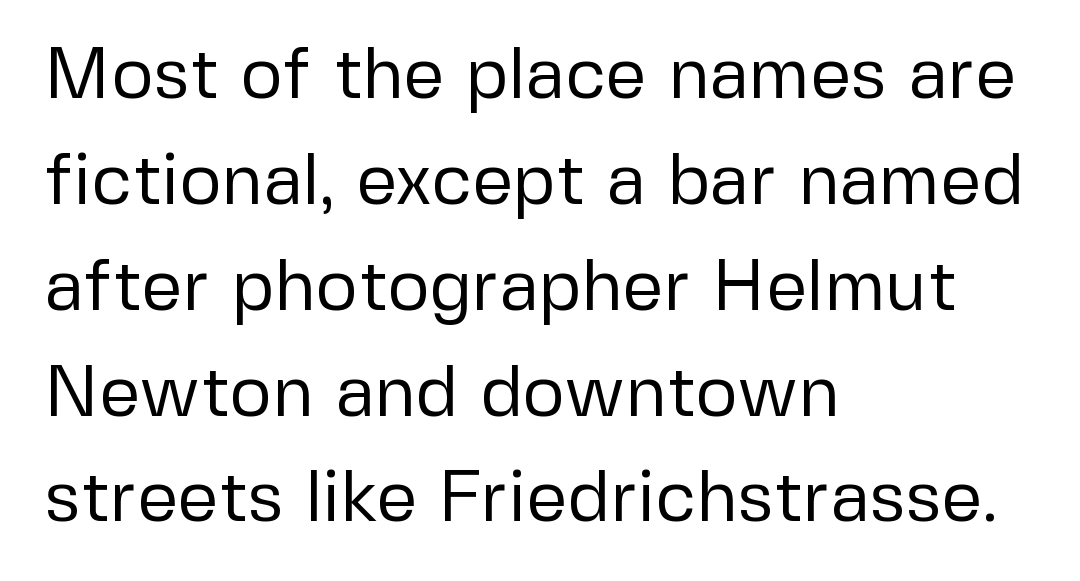
The image shows 72 px regular-weight sans-serif type, upright; set left-aligned, normal line spacing (1.47x), normal letter spacing, not underlined; low stroke contrast and a medium x-height.
